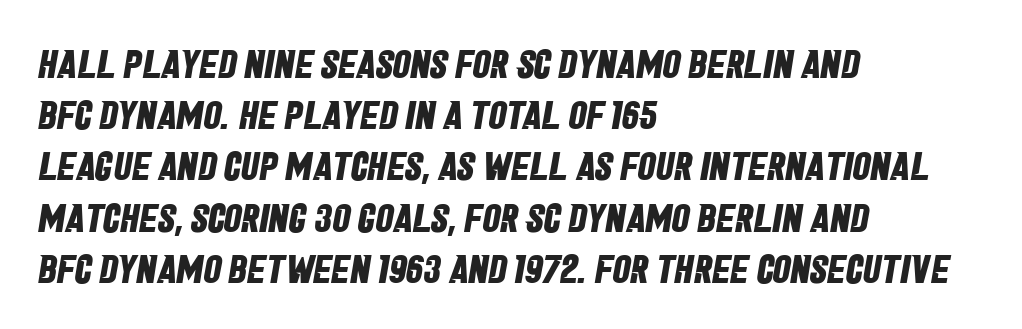
Reading down the column, the eye jumps a familiar distance to each next line. Stroke thickness is high; the sample reads as a true bold. The paragraph has a hard left edge and a soft right edge. A bare baseline throughout the passage. The glyphs in this specimen are sans serif.
